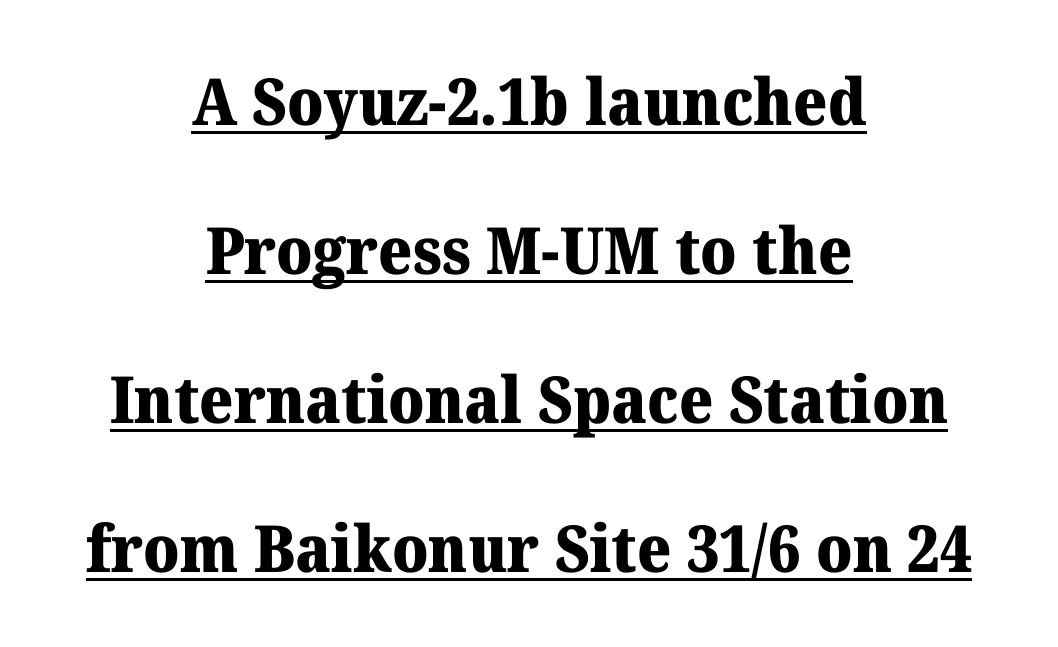
Q: Is the text bold? A: Yes.
Q: Is the text italic (slanted)? A: No, it is upright.
Q: Is the typeface a serif or a sans-serif typeface? A: Serif.
Q: Is the text underlined? A: Yes.
Q: How is the paragraph aligned? A: Centered.
Q: Is the spacing between letters normal or unusually wide? A: Normal.
Q: Is the spacing between lines tight, normal or loose? A: Loose.
Q: Width (condensed, normal, or wide)? A: Normal.
Q: Stroke contrast? A: Medium.
Q: x-height? A: Medium.
Q: Monospaced? A: No.
